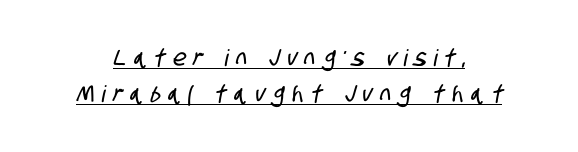
{"underline": "yes", "line_spacing": "normal", "line_spacing_ratio": 1.55, "letter_spacing": "wide", "letter_spacing_em": 0.33, "glyph_px": 23}
